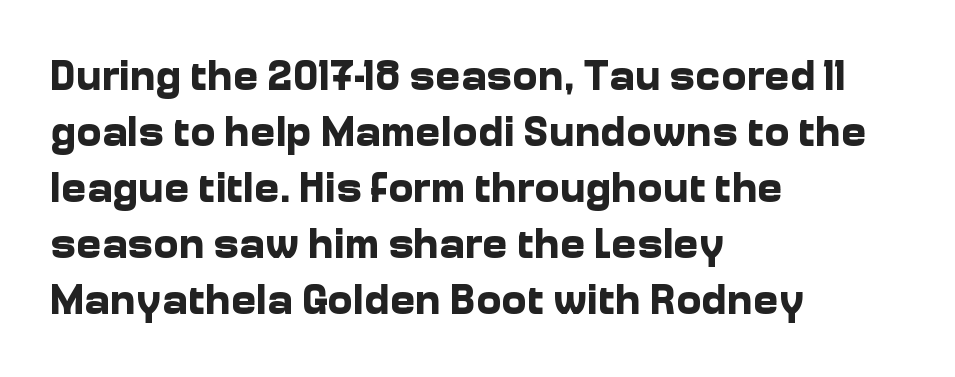
Nobody touched the tracking dial on this one. This is roman type, the default non-slanted kind. The vertical gap from one line to the next is medium. The passage is arranged the way most books set body copy — flush left. This sample has the flowing, uneven cadence of proportional lettering. What kind of face is this? One without serifs — a sans.
